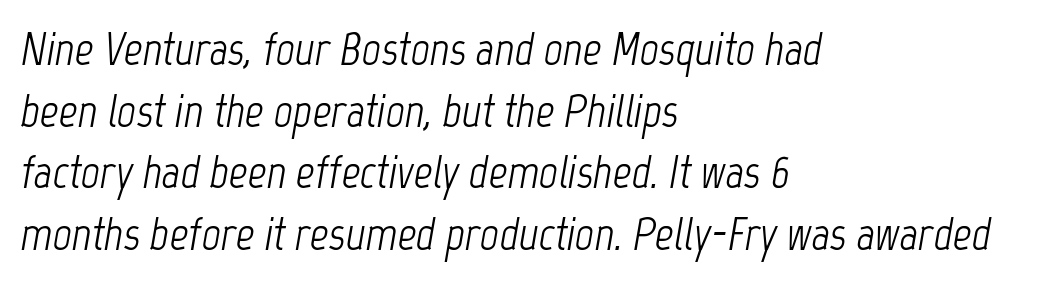
This sample keeps an unexceptional amount of space between lines. The space beneath each line is pristine and unruled. Ink coverage per letter is moderate at most. These lines stack with their left ends in a neat column.
